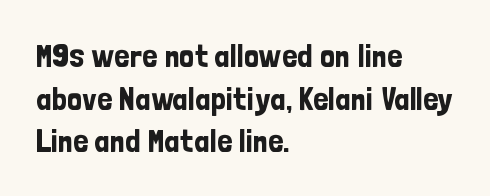
{"serif": "no", "italic": "no", "width": "condensed", "stroke_contrast": "low", "x_height": "medium", "monospaced": "no", "underline": "no", "align": "left", "line_spacing": "normal", "line_spacing_ratio": 1.29, "letter_spacing": "normal", "letter_spacing_em": 0.0, "glyph_px": 33}
